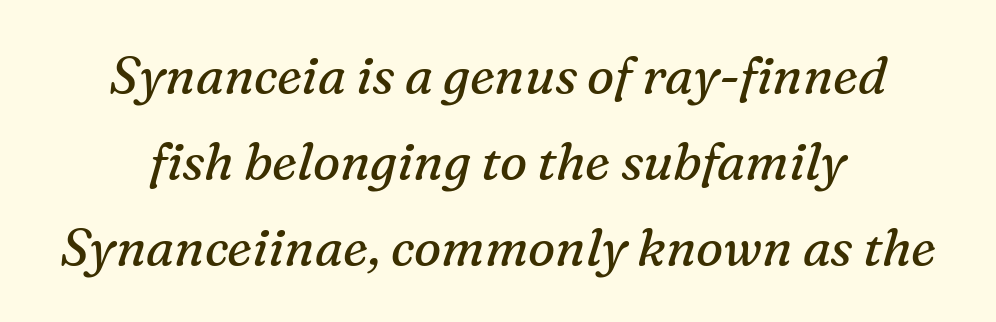
This sample has the flowing, uneven cadence of proportional lettering. Would a proofreader flag this as italicized? Yes. Is there much room between lines? A standard amount, neither cramped nor airy. The font family rendered here belongs to the serif group. These lines are centered, leaving both edges ragged.
